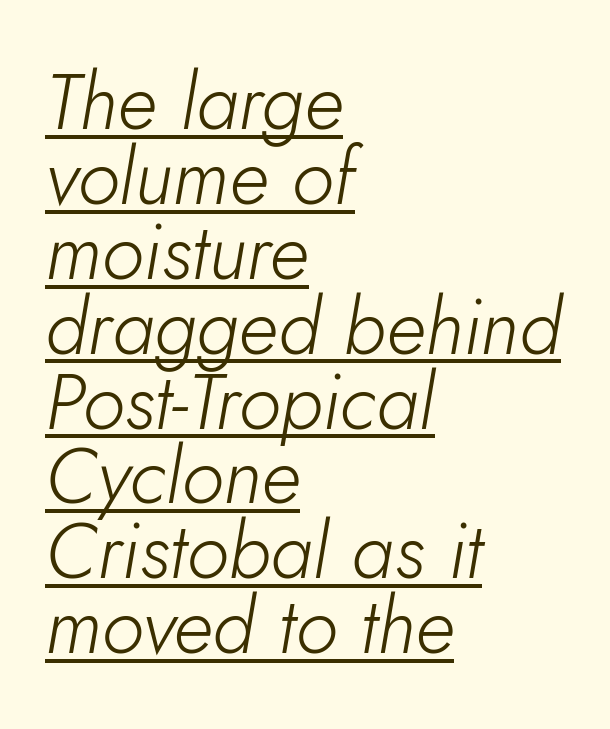
{"italic": "yes", "lean": "right", "slant_degrees": 5, "bold": "no", "weight": "light", "width": "normal", "stroke_contrast": "low", "x_height": "small", "monospaced": "no", "underline": "yes", "align": "left", "line_spacing": "tight", "line_spacing_ratio": 0.96, "letter_spacing": "normal", "letter_spacing_em": 0.0, "glyph_px": 78}
